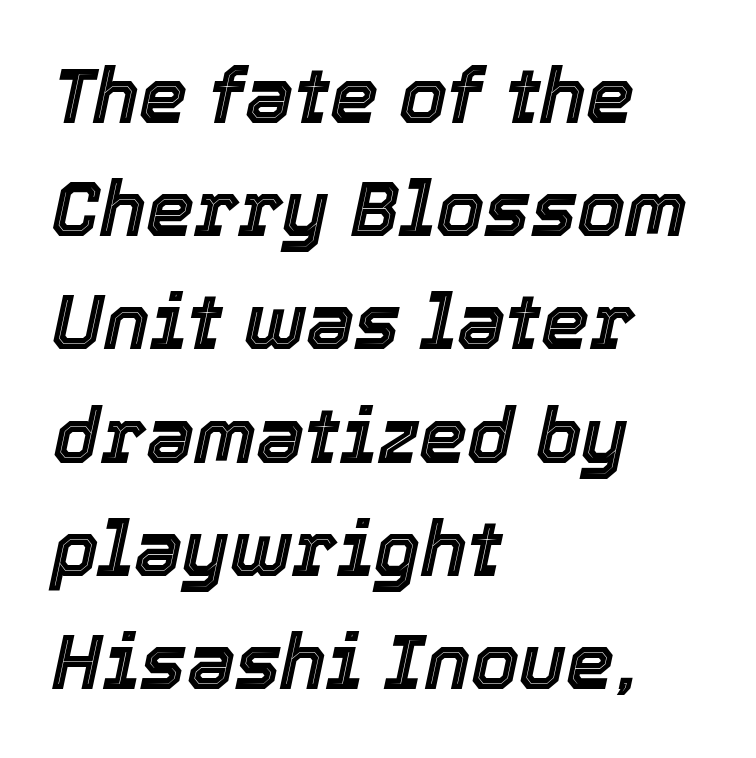
Q: Is the text italic (slanted)? A: Yes, it leans right by about 12 degrees.
Q: Is the text underlined? A: No.
Q: How is the paragraph aligned? A: Left-aligned.
Q: Is the spacing between letters normal or unusually wide? A: Normal.
Q: Is the spacing between lines tight, normal or loose? A: Normal.
Q: Width (condensed, normal, or wide)? A: Normal.
Q: x-height? A: Medium.
Q: Monospaced? A: No.
